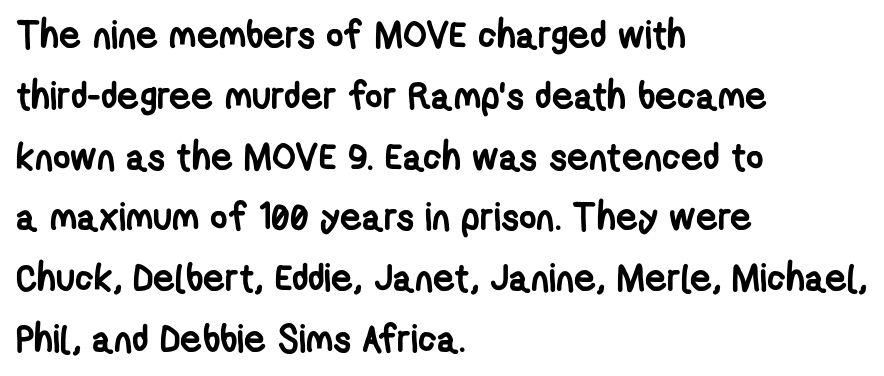
Q: Is the text bold? A: Yes.
Q: Is the typeface a serif or a sans-serif typeface? A: Sans-serif.
Q: Is the text underlined? A: No.
Q: How is the paragraph aligned? A: Left-aligned.
Q: Is the spacing between letters normal or unusually wide? A: Normal.
Q: Is the spacing between lines tight, normal or loose? A: Normal.
Q: Width (condensed, normal, or wide)? A: Condensed.
Q: Stroke contrast? A: Low.
Q: x-height? A: Medium.
Q: Monospaced? A: No.
